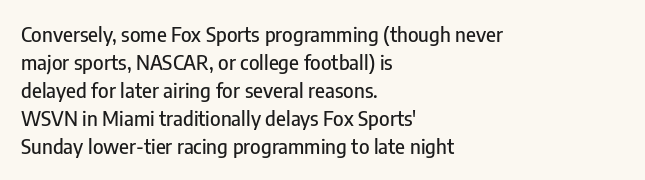
Ordinary non-slanted type is in use. Type without underlining. A typesetter would call this zero additional tracking. Horizontally, the lines are justified to the leading edge only. Honestly, the row spacing looks completely unremarkable.
